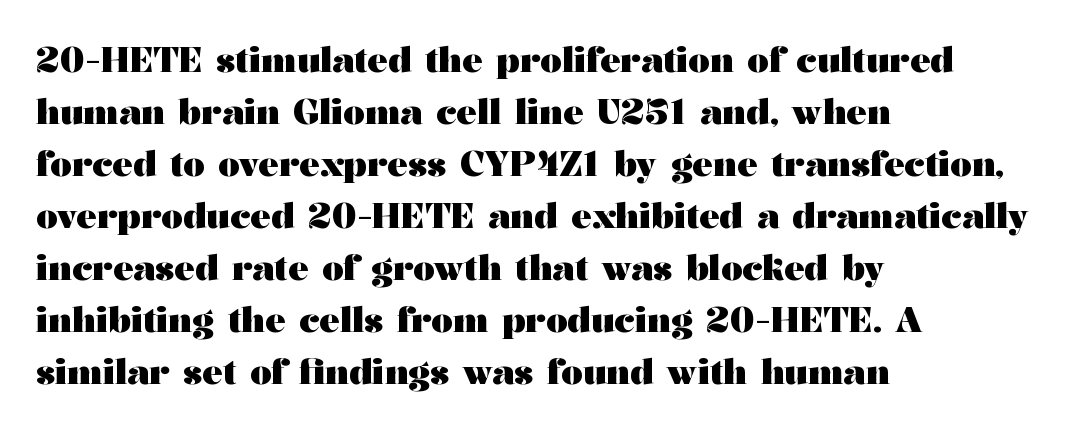
Q: Is the text bold? A: Yes.
Q: Is the text italic (slanted)? A: No, it is upright.
Q: Is the typeface a serif or a sans-serif typeface? A: Serif.
Q: Is the text underlined? A: No.
Q: How is the paragraph aligned? A: Left-aligned.
Q: Is the spacing between letters normal or unusually wide? A: Normal.
Q: Is the spacing between lines tight, normal or loose? A: Normal.
Q: Width (condensed, normal, or wide)? A: Wide.
Q: Stroke contrast? A: Medium.
Q: x-height? A: Medium.
Q: Monospaced? A: No.
